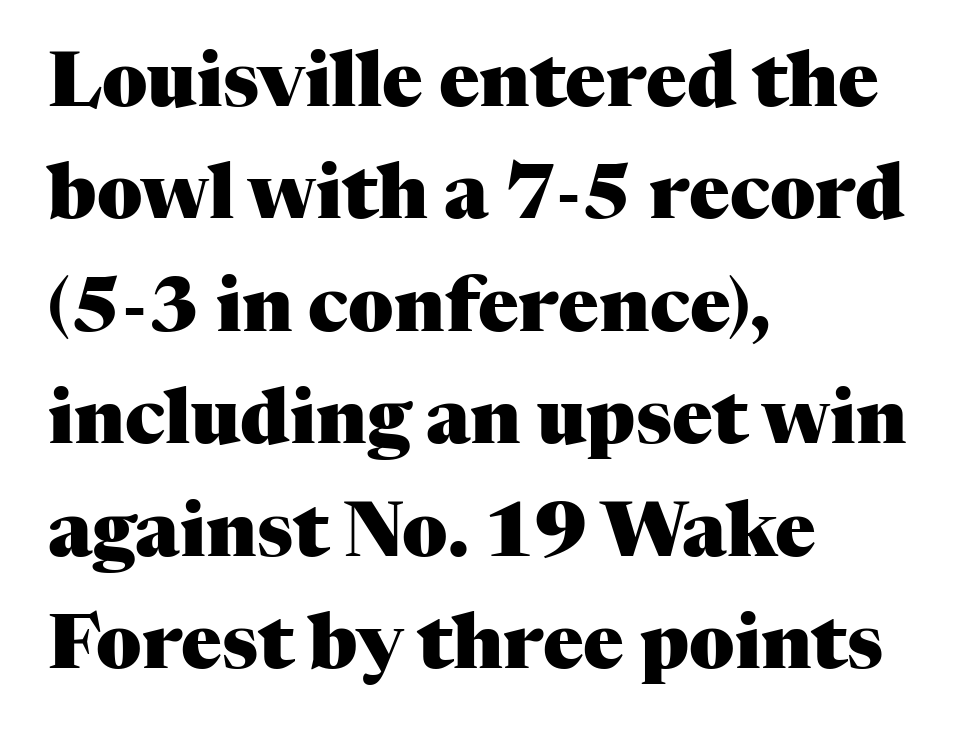
The image shows 75 px heavy serif type, upright; set left-aligned, normal line spacing (1.5x), normal letter spacing, not underlined; medium stroke contrast and a medium x-height.
